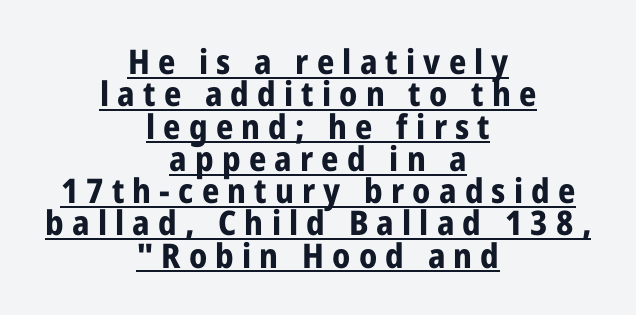
The image shows 34 px bold, condensed sans-serif type, upright; set centered, tight line spacing (0.95x), unusually wide letter spacing (+0.24 em), underlined; low stroke contrast and a medium x-height.
